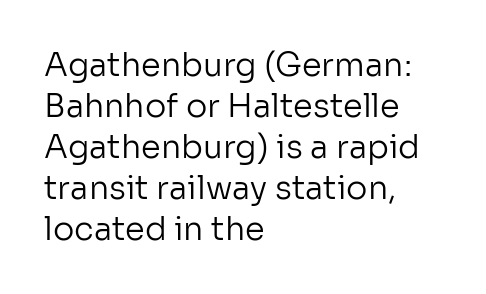
The image shows 32 px regular-weight sans-serif type, upright; set left-aligned, normal line spacing (1.28x), normal letter spacing, not underlined; low stroke contrast and a medium x-height.
